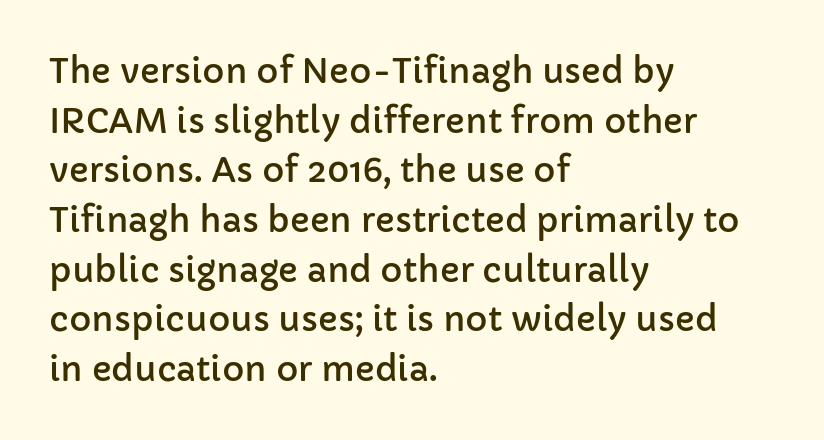
The image shows 34 px sans-serif type, upright; set left-aligned, normal line spacing (1.46x), normal letter spacing, not underlined; low stroke contrast and a medium x-height.
